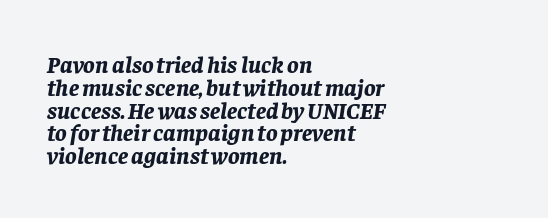
The image shows 24 px bold type, italic (leaning right); set left-aligned, tight line spacing (0.95x), normal letter spacing, not underlined.
